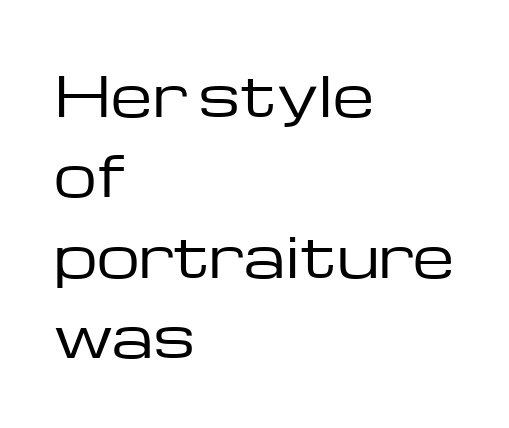
{"serif": "no", "italic": "no", "bold": "no", "weight": "regular", "width": "wide", "stroke_contrast": "low", "x_height": "medium", "monospaced": "no", "underline": "no", "align": "left", "line_spacing": "normal", "line_spacing_ratio": 1.49, "letter_spacing": "normal", "letter_spacing_em": 0.0, "glyph_px": 54}
